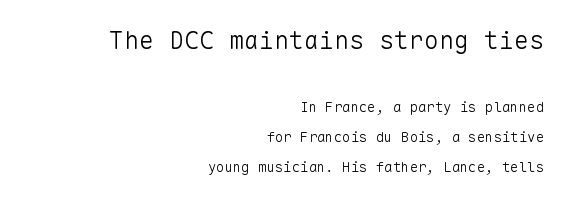
The image shows 25 px text type, upright; set right-aligned, loose line spacing (2.15x), normal letter spacing, not underlined; the first (top) block is 1.79x larger.
